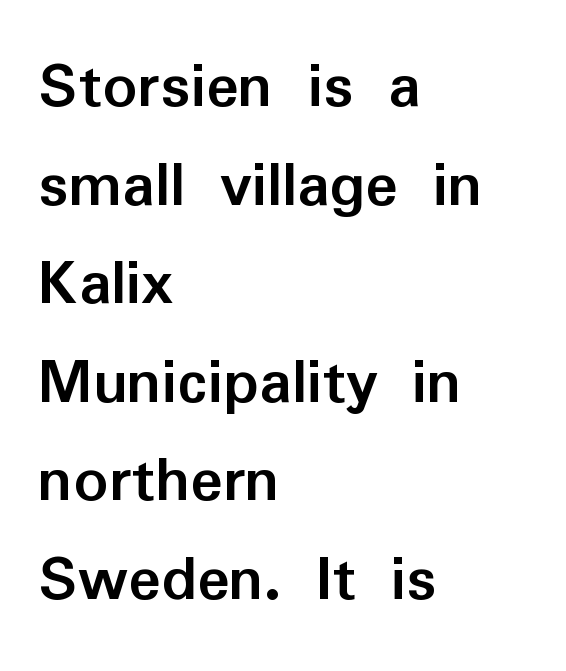
The image shows 68 px semibold sans-serif type, upright; set left-aligned, normal line spacing (1.45x), normal letter spacing, not underlined; low stroke contrast and a medium x-height.
